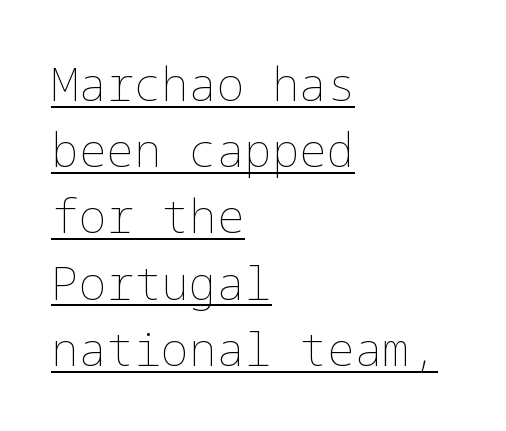
A classic flush-left, rag-right setting is used for this passage. Compared with undecorated copy, this sample adds a rule below the words. Vertical spacing — default. What stands out about the letter spacing? Nothing — it is the standard amount. The passage shown is not bold in any degree. Upright lettering throughout.
